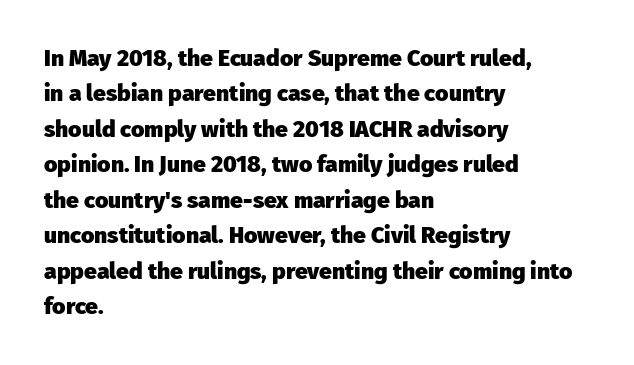
The strip under each line holds only bare page. The designer left line spacing at the default. Typeset ragged right — the left edge is the straight one. Heavy-handed strokes throughout: this text is bold.
